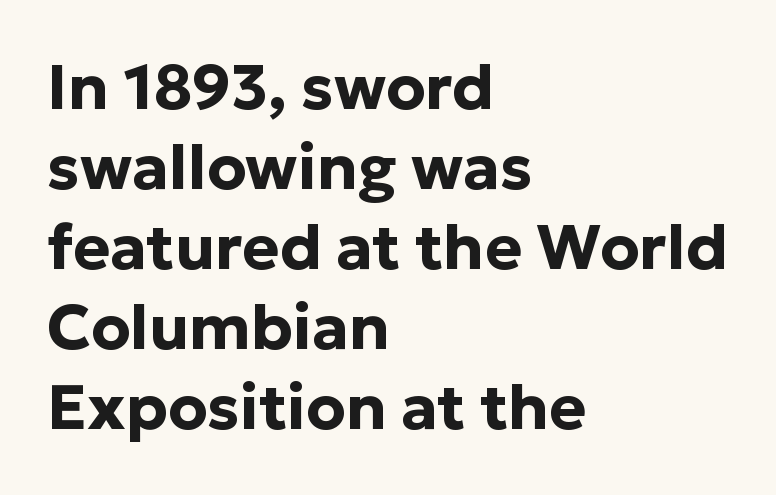
The image shows 63 px bold sans-serif type, upright; set left-aligned, normal line spacing (1.27x), normal letter spacing, not underlined; low stroke contrast and a medium x-height.
